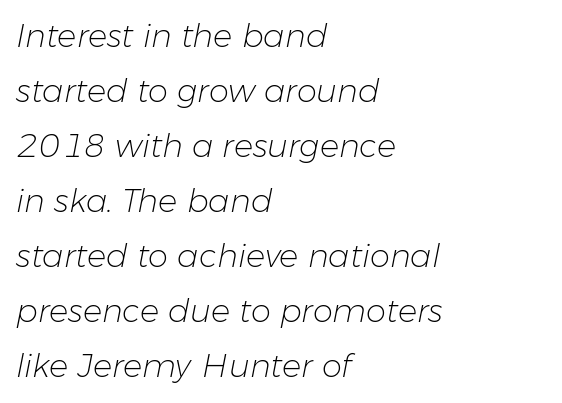
The image shows 32 px light type, italic (leaning right); set left-aligned, line spacing 1.72x, normal letter spacing, not underlined; low stroke contrast and a medium x-height.
